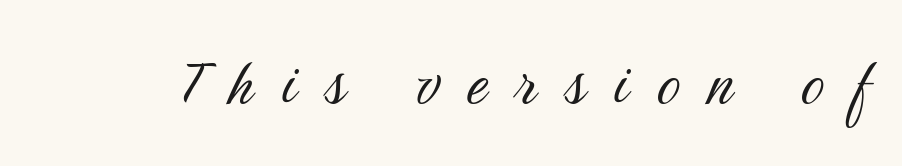
{"serif": "no", "bold": "no", "weight": "light", "width": "condensed", "stroke_contrast": "medium", "x_height": "medium", "monospaced": "no", "underline": "no", "letter_spacing": "wide", "letter_spacing_em": 0.39, "glyph_px": 73}
